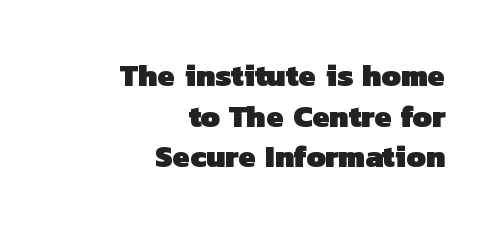
The image shows 31 px heavy sans-serif type; set right-aligned, normal line spacing (1.31x), normal letter spacing, not underlined; low stroke contrast and a medium x-height.
